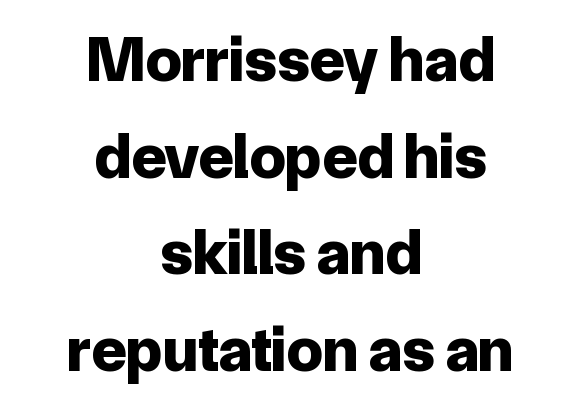
Q: Is the text bold? A: Yes.
Q: Is the text italic (slanted)? A: No, it is upright.
Q: Is the typeface a serif or a sans-serif typeface? A: Sans-serif.
Q: Is the text underlined? A: No.
Q: How is the paragraph aligned? A: Centered.
Q: Is the spacing between letters normal or unusually wide? A: Normal.
Q: Is the spacing between lines tight, normal or loose? A: Normal.
Q: Width (condensed, normal, or wide)? A: Normal.
Q: Stroke contrast? A: Low.
Q: x-height? A: Medium.
Q: Monospaced? A: No.
